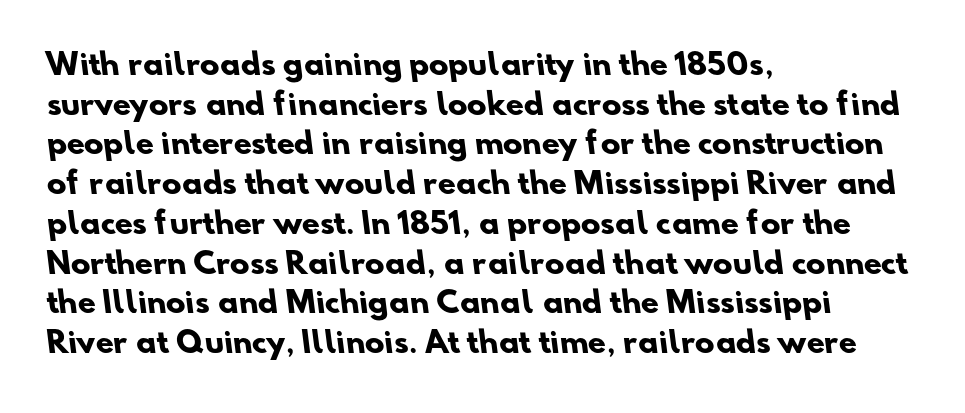
{"serif": "no", "bold": "yes", "weight": "heavy", "width": "normal", "stroke_contrast": "low", "x_height": "small", "monospaced": "no", "underline": "no", "align": "left", "line_spacing": "normal", "line_spacing_ratio": 1.37, "letter_spacing": "normal", "letter_spacing_em": 0.0, "glyph_px": 29}
